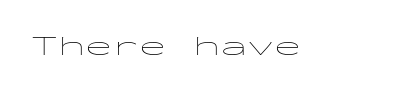
Q: Is the text bold? A: No.
Q: Is the text italic (slanted)? A: No, it is upright.
Q: Is the text underlined? A: No.
Q: Is the spacing between letters normal or unusually wide? A: Normal.
